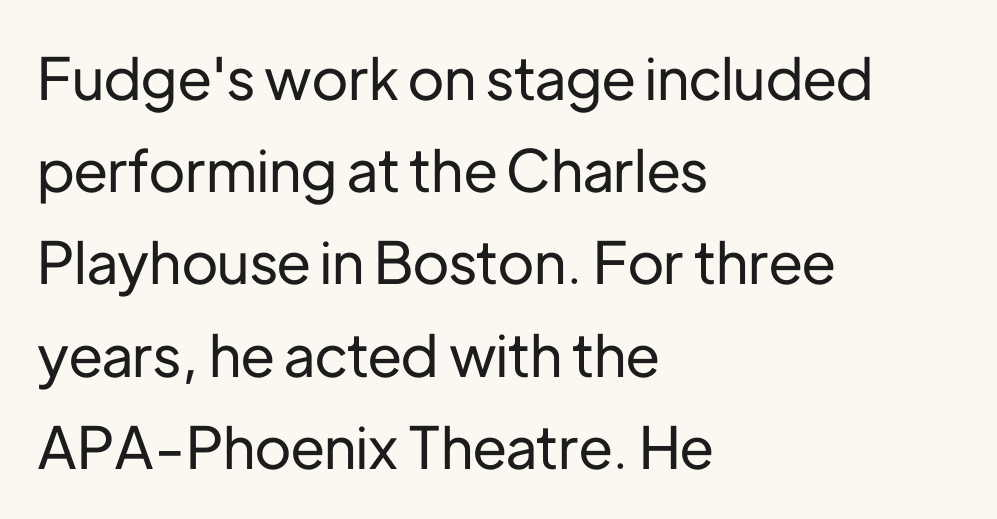
The image shows 58 px sans-serif type, upright; set left-aligned, normal line spacing (1.59x), normal letter spacing, not underlined; low stroke contrast and a medium x-height.
